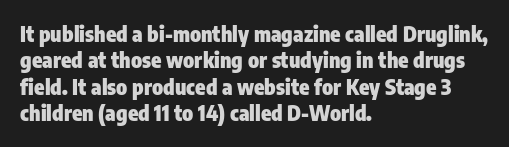
The image shows 21 px bold type, upright; set left-aligned, normal line spacing (1.26x), normal letter spacing, not underlined.
